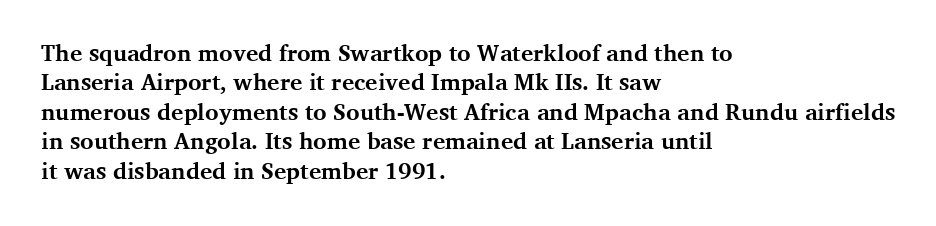
Q: Is the text bold? A: Yes.
Q: Is the text italic (slanted)? A: No, it is upright.
Q: Is the text underlined? A: No.
Q: How is the paragraph aligned? A: Left-aligned.
Q: Is the spacing between letters normal or unusually wide? A: Normal.
Q: Is the spacing between lines tight, normal or loose? A: Normal.
